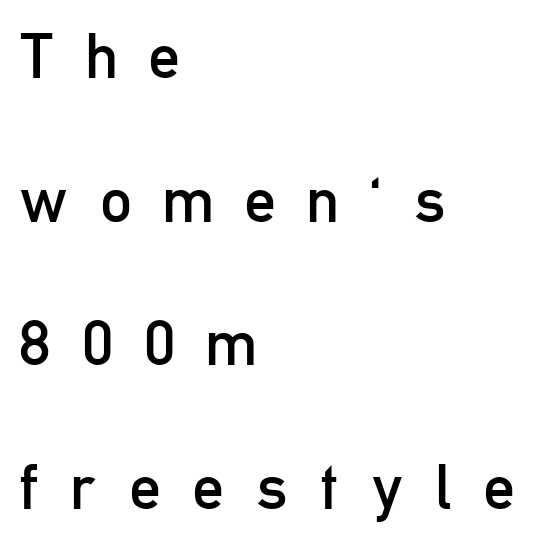
This is roman type, the default non-slanted kind. The ragged edge is on the right, which tells us the setting is flush left. Look at the bottom of the vertical strokes: they stop flat, with no serifs. The rendering uses a large line-height, opening up the rows. Unmarked baselines from the first word to the last. Tracking value appears strongly positive — letters spread wide.
